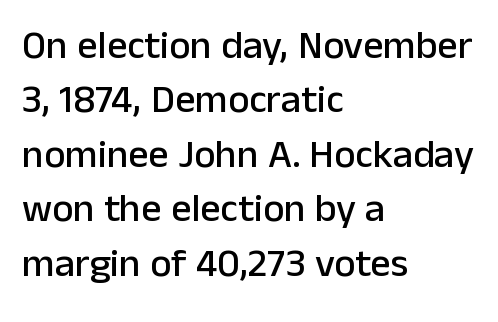
The letters carry no serifs — their stems end cleanly without finishing strokes. Decoration check: the copy has no underline. The designer left line spacing at the default. You could call the tracking neutral — neither tight nor loose.
